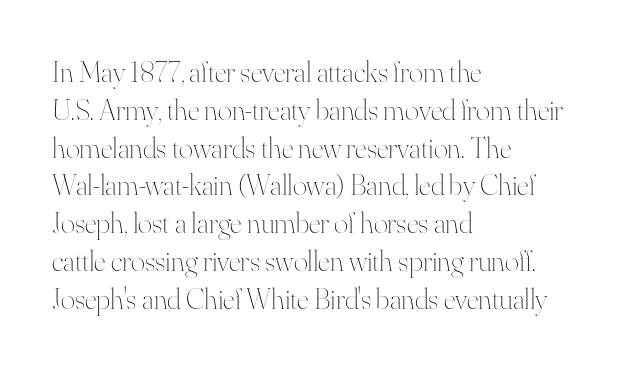
Q: Is the text bold? A: No.
Q: Is the text italic (slanted)? A: No, it is upright.
Q: Is the text underlined? A: No.
Q: How is the paragraph aligned? A: Left-aligned.
Q: Is the spacing between letters normal or unusually wide? A: Normal.
Q: Is the spacing between lines tight, normal or loose? A: Normal.
Q: Width (condensed, normal, or wide)? A: Normal.
Q: Stroke contrast? A: High.
Q: x-height? A: Small.
Q: Monospaced? A: No.
